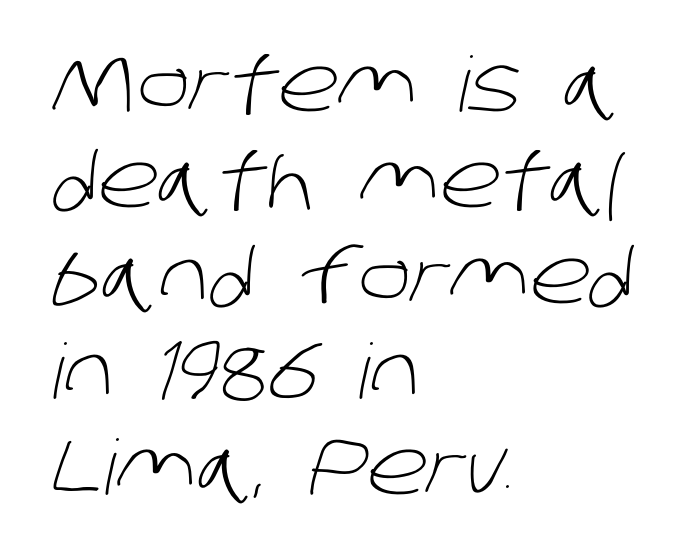
Q: Is the text bold? A: No.
Q: Is the typeface a serif or a sans-serif typeface? A: Sans-serif.
Q: Is the text underlined? A: No.
Q: How is the paragraph aligned? A: Left-aligned.
Q: Is the spacing between letters normal or unusually wide? A: Normal.
Q: Is the spacing between lines tight, normal or loose? A: Normal.
Q: Width (condensed, normal, or wide)? A: Normal.
Q: Stroke contrast? A: Low.
Q: x-height? A: Large.
Q: Monospaced? A: No.
